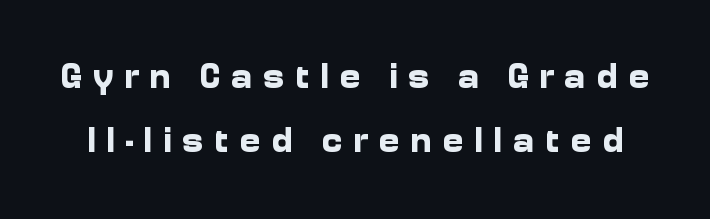
The image shows 36 px bold sans-serif type, upright; set line spacing 1.78x, unusually wide letter spacing (+0.29 em), not underlined; low stroke contrast and a medium x-height.
